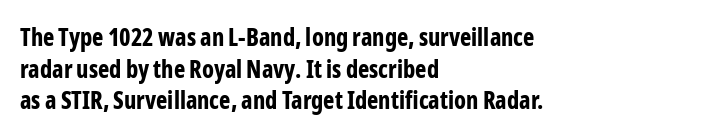
Q: Is the text bold? A: Yes.
Q: Is the text italic (slanted)? A: No, it is upright.
Q: Is the text underlined? A: No.
Q: How is the paragraph aligned? A: Left-aligned.
Q: Is the spacing between letters normal or unusually wide? A: Normal.
Q: Is the spacing between lines tight, normal or loose? A: Normal.
